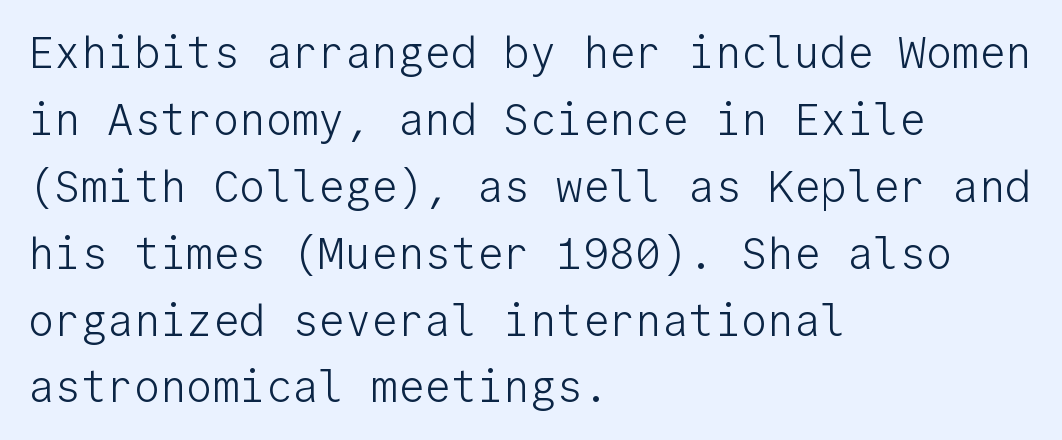
The image shows 44 px light sans-serif type, upright, monospaced; set left-aligned, normal line spacing (1.52x), normal letter spacing, not underlined; low stroke contrast and a medium x-height.
